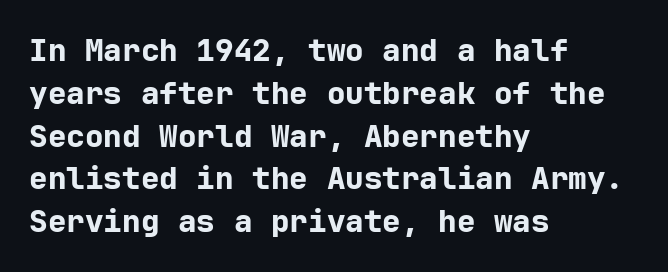
Q: Is the text bold? A: Yes.
Q: Is the text italic (slanted)? A: No, it is upright.
Q: Is the typeface a serif or a sans-serif typeface? A: Sans-serif.
Q: Is the text underlined? A: No.
Q: How is the paragraph aligned? A: Left-aligned.
Q: Is the spacing between letters normal or unusually wide? A: Normal.
Q: Is the spacing between lines tight, normal or loose? A: Normal.
Q: Width (condensed, normal, or wide)? A: Normal.
Q: Stroke contrast? A: Low.
Q: x-height? A: Medium.
